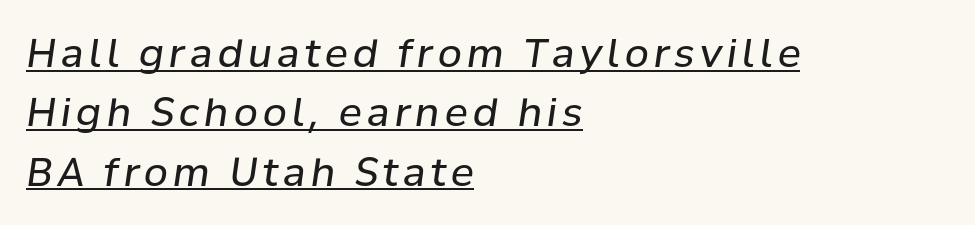
The image shows 39 px regular-weight type, italic (leaning right); set left-aligned, normal line spacing (1.52x), underlined; low stroke contrast and a medium x-height.
